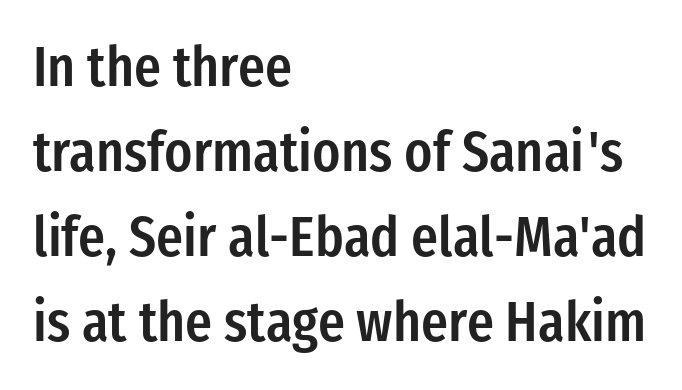
The passage shown stacks its lines at a standard gap. Type style note: lacks serifs. Short and long lines alike share a common starting point at left. Is there any slant? The stems are plumb. The letters sit at their default tracking, neither squeezed nor spread. The passage shown is semibold, sitting just below true bold.
